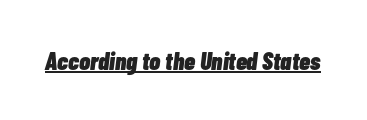
Q: Is the text bold? A: Yes.
Q: Is the text italic (slanted)? A: Yes, it leans right by about 7 degrees.
Q: Is the text underlined? A: Yes.
Q: Is the spacing between letters normal or unusually wide? A: Normal.
